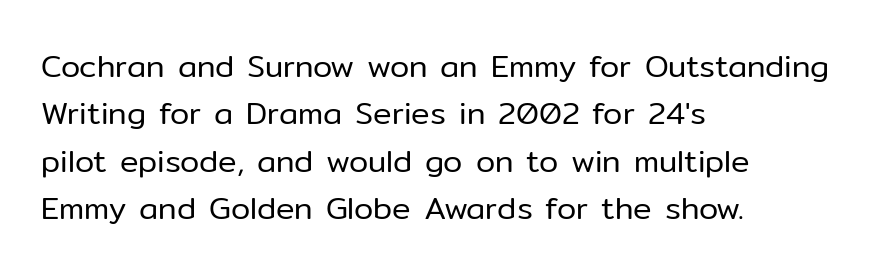
Q: Is the text bold? A: No.
Q: Is the text italic (slanted)? A: No, it is upright.
Q: Is the typeface a serif or a sans-serif typeface? A: Sans-serif.
Q: Is the text underlined? A: No.
Q: How is the paragraph aligned? A: Left-aligned.
Q: Is the spacing between letters normal or unusually wide? A: Normal.
Q: Is the spacing between lines tight, normal or loose? A: Normal.
Q: Width (condensed, normal, or wide)? A: Normal.
Q: Stroke contrast? A: Low.
Q: x-height? A: Medium.
Q: Monospaced? A: No.
